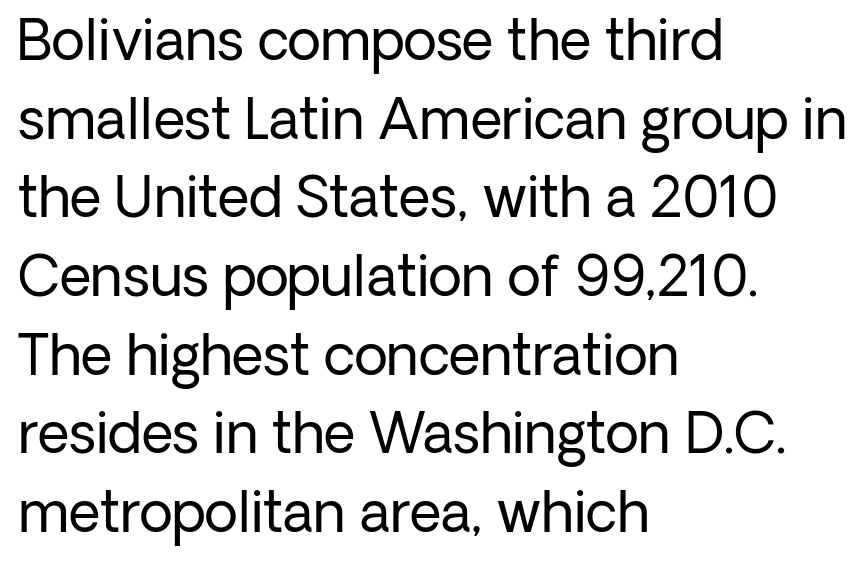
The image shows 55 px regular-weight sans-serif type, upright; set left-aligned, normal line spacing (1.43x), normal letter spacing, not underlined; low stroke contrast and a medium x-height.
